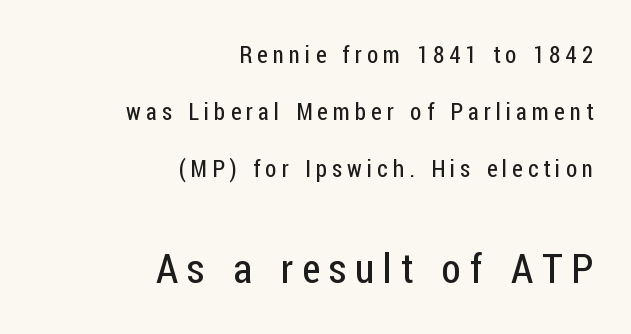
{"serif": "no", "italic": "no", "bold": "no", "weight": "regular", "width": "condensed", "stroke_contrast": "low", "x_height": "medium", "monospaced": "no", "underline": "no", "align": "right", "line_spacing": "loose", "line_spacing_ratio": 2.47, "letter_spacing": "wide", "letter_spacing_em": 0.22, "larger_block": "second", "size_ratio": 1.74, "glyph_px": 40}
